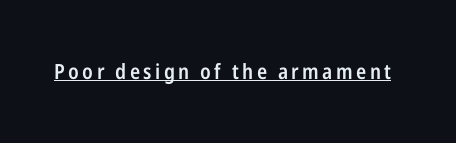
Q: Is the text bold? A: Semi-bold.
Q: Is the text italic (slanted)? A: No, it is upright.
Q: Is the text underlined? A: Yes.
